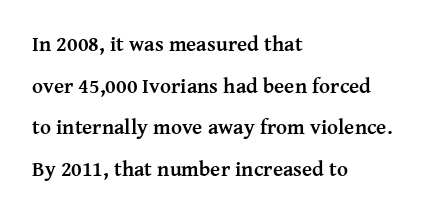
Short note: letters normally spaced. Italic: no, the glyphs are upright roman. On the weight axis this lands at bold, roughly 700. Compared with typical paragraphs, the rows here are farther apart.
